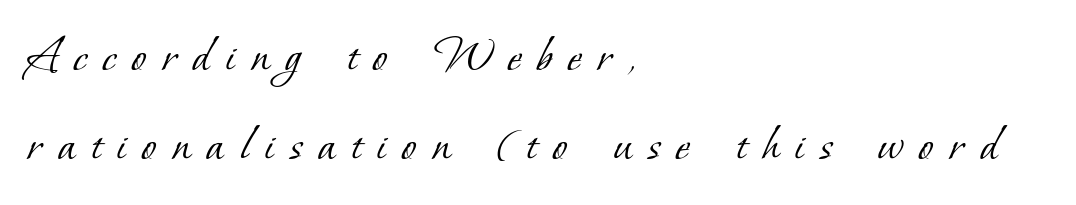
This rendering employs a face with finishing strokes, i.e., a serif. Underline: absent. The typesetter chose a ragged-right arrangement here. Between one letter and the next there's a generous, obvious gap. Stem width sits at or under what a default text font uses.
